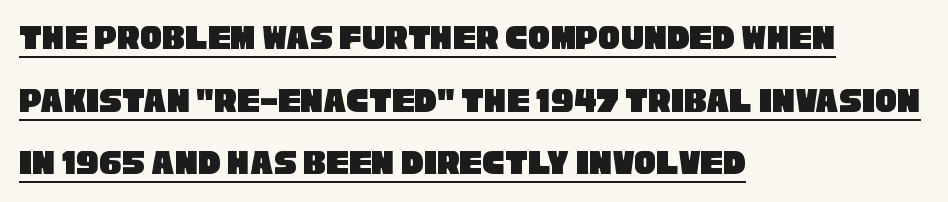
The image shows 37 px condensed sans-serif type; set left-aligned, normal line spacing (1.69x), normal letter spacing, underlined; low stroke contrast and a large x-height.
